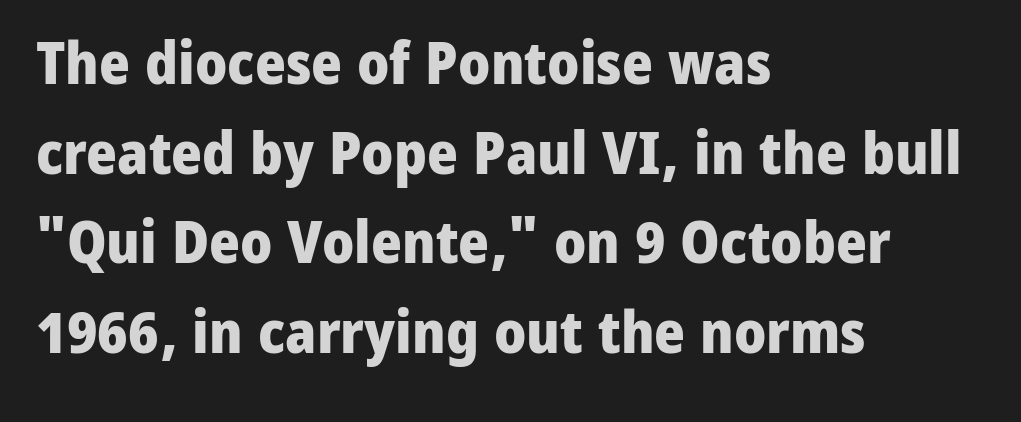
Every row of glyphs begins at an identical x-position on the left. Words appear dense and cohesive because spacing is normal. The foot of each line stays bare and open. The rows are spaced the way most documents space them.
